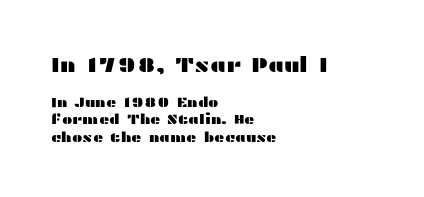
The image shows 21 px text type, upright; set left-aligned, line spacing 1.22x, normal letter spacing, not underlined; the first (top) block is 1.5x larger.
